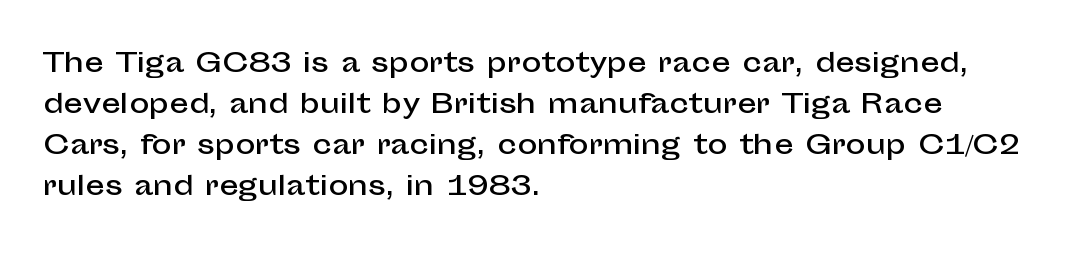
Q: Is the text italic (slanted)? A: No, it is upright.
Q: Is the text underlined? A: No.
Q: How is the paragraph aligned? A: Left-aligned.
Q: Is the spacing between letters normal or unusually wide? A: Normal.
Q: Is the spacing between lines tight, normal or loose? A: Normal.
